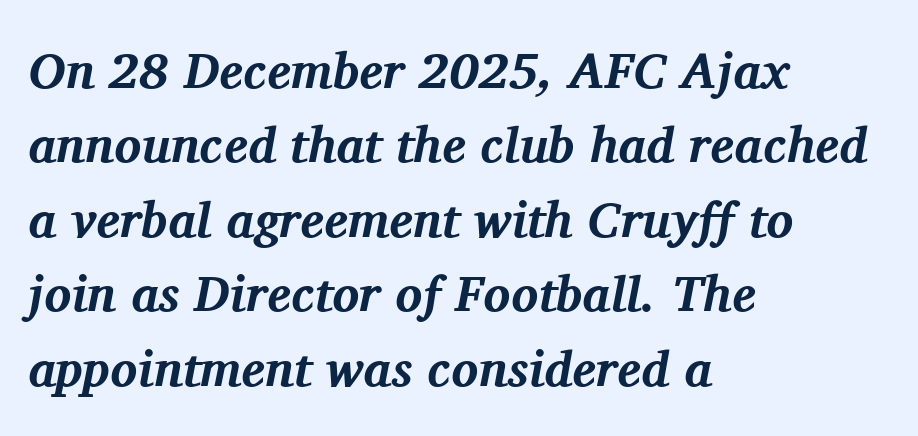
In terms of letterform style, serifs are clearly present. These words are printed bold, with thick strokes throughout. Looks like regular typesetting: each glyph gets only the width it needs. What's the leading like? Ordinary, nothing unusual.
